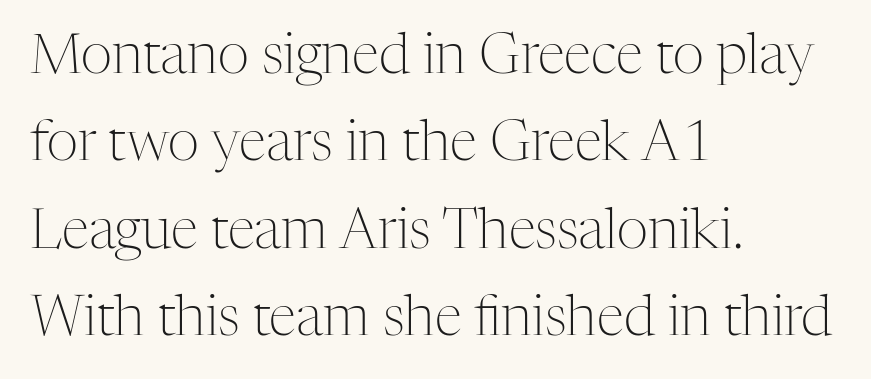
No italicization has been applied; the sample stays upright. You could call the tracking neutral — neither tight nor loose. The space beneath each line is pristine and unruled. A typesetter would call this proportional, since set widths differ per character. Small tapered or slab feet sit at the stroke ends, so this counts as serif. Leading matches the norm, producing a regular column.
